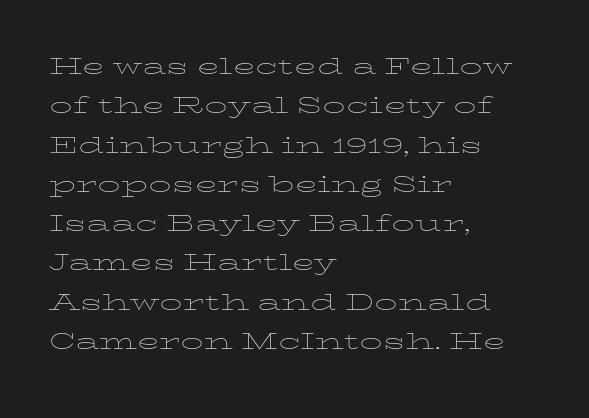
Q: Is the text bold? A: No.
Q: Is the text italic (slanted)? A: No, it is upright.
Q: Is the text underlined? A: No.
Q: How is the paragraph aligned? A: Left-aligned.
Q: Is the spacing between letters normal or unusually wide? A: Normal.
Q: Is the spacing between lines tight, normal or loose? A: Normal.
Q: Width (condensed, normal, or wide)? A: Wide.
Q: Stroke contrast? A: Low.
Q: x-height? A: Medium.
Q: Monospaced? A: No.
